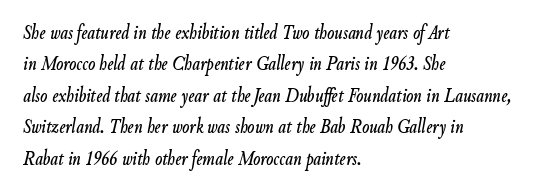
Quick note: underline off. Italic: yes, the glyphs are oblique. Observe the ordinary spacing: letters are neighbours, not strangers. Notice how the passage keeps a crisp vertical edge on the left only. The space between consecutive lines is moderate.
